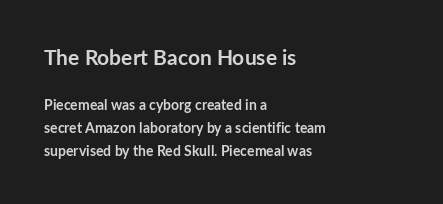
{"italic": "no", "bold": "yes", "underline": "no", "align": "left", "line_spacing": "normal", "line_spacing_ratio": 1.66, "letter_spacing": "normal", "letter_spacing_em": 0.0, "larger_block": "first", "size_ratio": 1.5, "glyph_px": 21}
